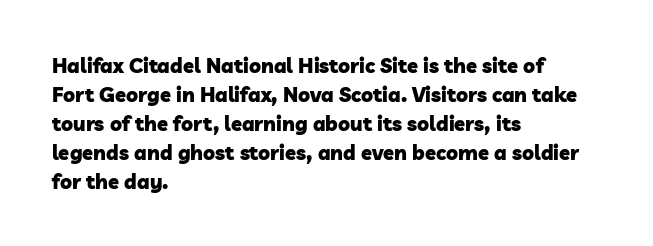
{"bold": "yes", "underline": "no", "align": "left", "line_spacing": "normal", "line_spacing_ratio": 1.45, "letter_spacing": "normal", "letter_spacing_em": 0.0, "glyph_px": 20}
